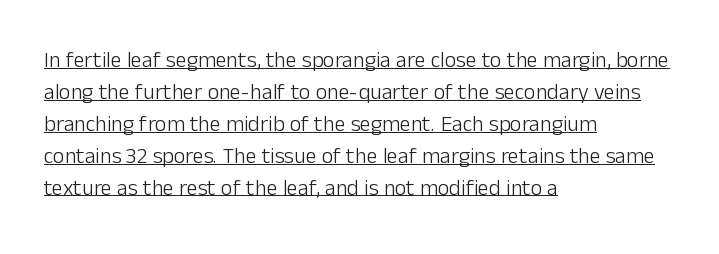
The image shows 22 px text type, upright; set left-aligned, normal line spacing (1.45x), normal letter spacing, underlined.
